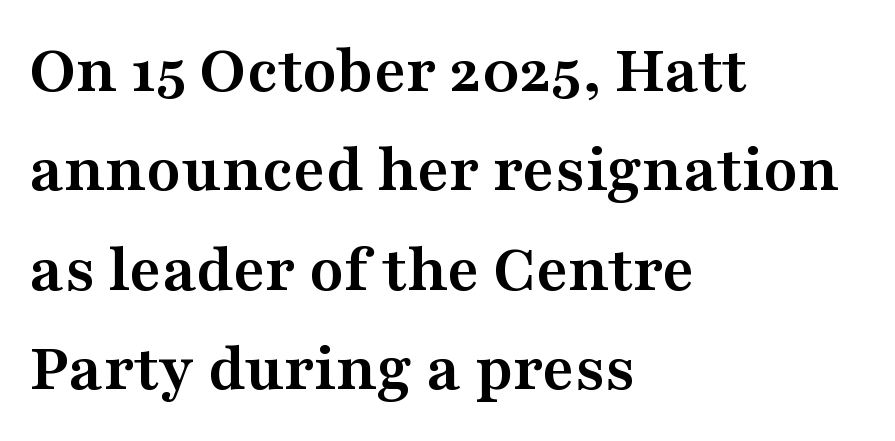
Ascenders rise straight up at ninety degrees. Beneath every word, the page is bare. The compositor pushed each line to the left boundary. Look at the tracking — it's just the regular setting, nothing added. The rows are spaced the way most documents space them. Yep, those are serifs on the letters.
